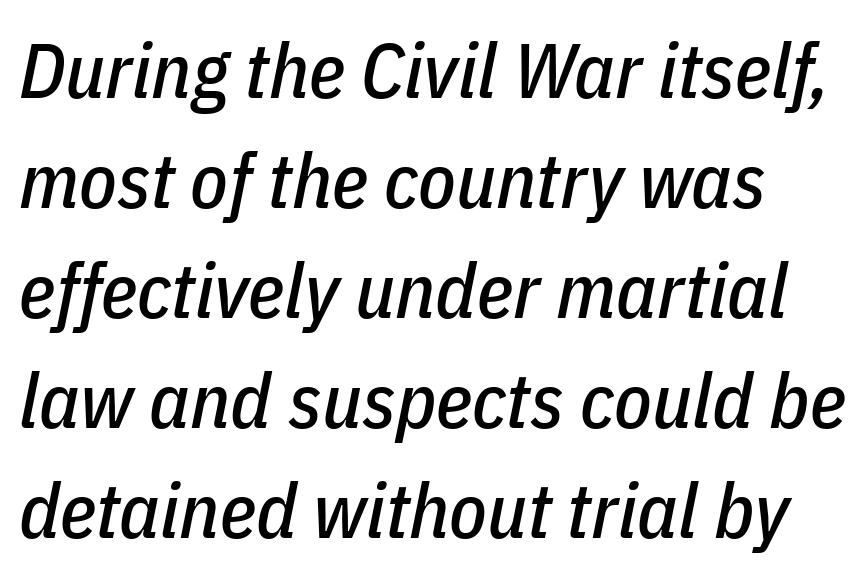
Q: Is the text italic (slanted)? A: Yes, it leans right by about 11 degrees.
Q: Is the text underlined? A: No.
Q: Is the spacing between letters normal or unusually wide? A: Normal.
Q: Is the spacing between lines tight, normal or loose? A: Normal.
Q: Width (condensed, normal, or wide)? A: Condensed.
Q: Stroke contrast? A: Low.
Q: x-height? A: Medium.
Q: Monospaced? A: No.
